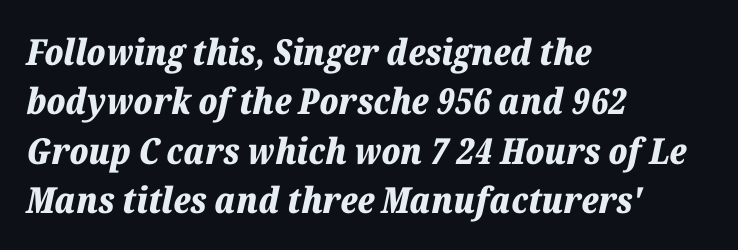
The image shows 36 px bold type, italic (leaning right); set left-aligned, normal line spacing (1.37x), normal letter spacing, not underlined; low stroke contrast and a medium x-height.
